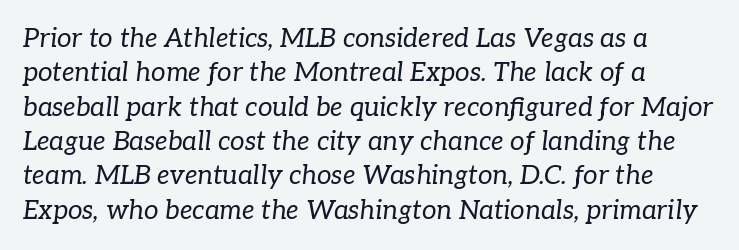
{"italic": "yes", "lean": "right", "slant_degrees": 7, "bold": "no", "underline": "no", "align": "left", "line_spacing": "normal", "line_spacing_ratio": 1.32, "letter_spacing": "normal", "letter_spacing_em": 0.0, "glyph_px": 26}
